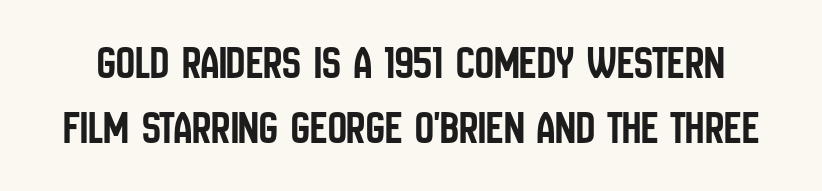
{"serif": "no", "italic": "no", "width": "condensed", "stroke_contrast": "low", "x_height": "large", "monospaced": "no", "underline": "no", "line_spacing": "normal", "line_spacing_ratio": 1.39, "letter_spacing": "normal", "letter_spacing_em": 0.0, "glyph_px": 47}
